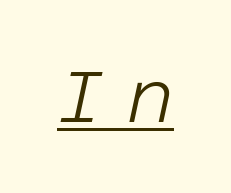
{"italic": "yes", "lean": "right", "slant_degrees": 12, "bold": "no", "weight": "light", "width": "normal", "stroke_contrast": "low", "x_height": "large", "underline": "yes", "letter_spacing": "wide", "letter_spacing_em": 0.32, "glyph_px": 72}
